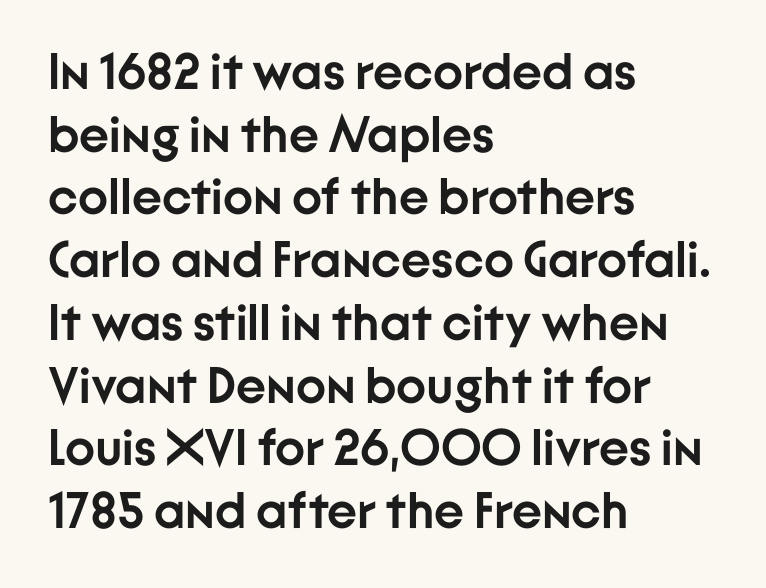
{"serif": "no", "italic": "no", "bold": "yes", "weight": "semibold", "width": "normal", "stroke_contrast": "low", "x_height": "medium", "monospaced": "no", "underline": "no", "align": "left", "line_spacing_ratio": 1.23, "letter_spacing": "normal", "letter_spacing_em": 0.0, "glyph_px": 51}
